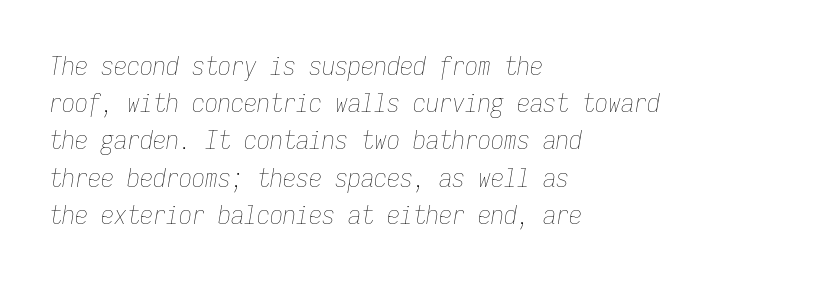
{"italic": "yes", "lean": "right", "slant_degrees": 9, "bold": "no", "underline": "no", "align": "left", "line_spacing": "normal", "line_spacing_ratio": 1.43, "letter_spacing": "normal", "letter_spacing_em": 0.0, "glyph_px": 26}
